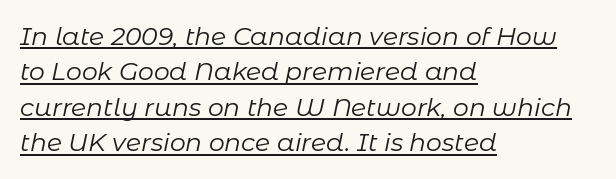
{"italic": "yes", "lean": "right", "slant_degrees": 11, "bold": "no", "underline": "yes", "align": "left", "line_spacing": "normal", "line_spacing_ratio": 1.42, "letter_spacing": "normal", "letter_spacing_em": 0.0, "glyph_px": 25}
